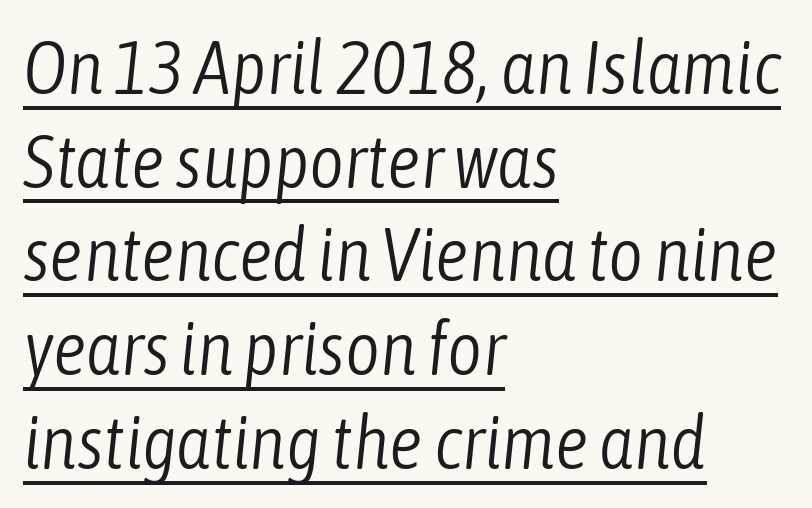
The leading is moderate, giving the passage an even texture. Is this a fixed-width face? No — the glyphs have proportional, varying widths. Slanted lettering throughout. The letterforms sit at book weight or below. What stands out about the letter spacing? Nothing — it is the standard amount.
